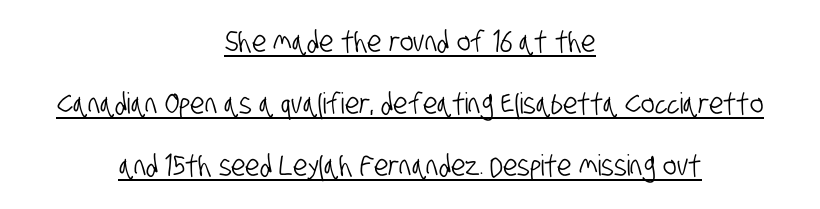
The image shows 29 px condensed sans-serif type; set centered, loose line spacing (2.14x), normal letter spacing, underlined; low stroke contrast and a large x-height.
